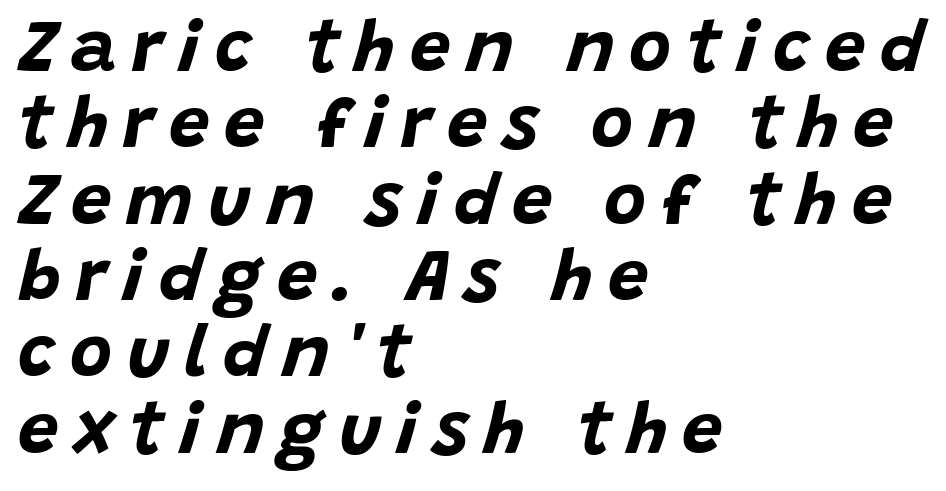
Q: Is the text bold? A: Yes.
Q: Is the text italic (slanted)? A: Yes, it leans right by about 15 degrees.
Q: Is the text underlined? A: No.
Q: How is the paragraph aligned? A: Left-aligned.
Q: Is the spacing between letters normal or unusually wide? A: Unusually wide.
Q: Is the spacing between lines tight, normal or loose? A: Tight.
Q: Width (condensed, normal, or wide)? A: Normal.
Q: Stroke contrast? A: Low.
Q: x-height? A: Large.
Q: Monospaced? A: No.
